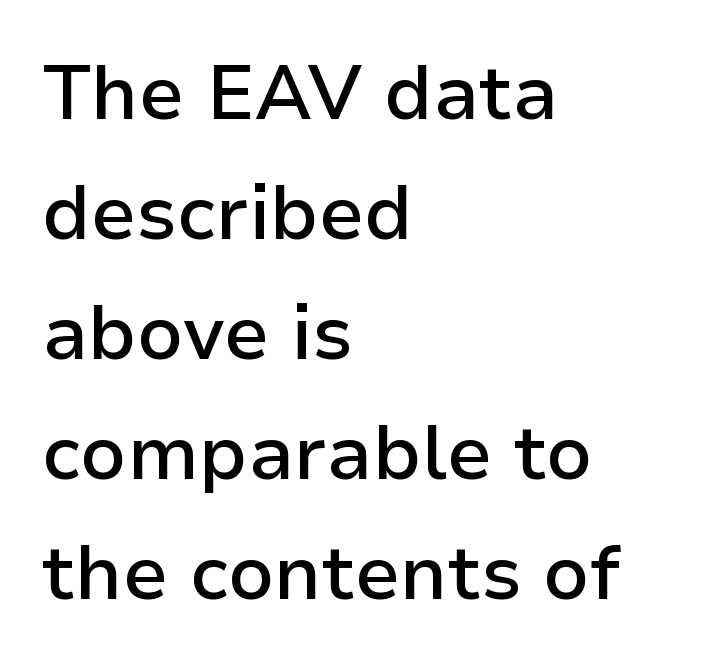
{"serif": "no", "italic": "no", "bold": "semi", "weight": "semibold", "width": "normal", "stroke_contrast": "low", "x_height": "medium", "monospaced": "no", "underline": "no", "align": "left", "line_spacing": "normal", "line_spacing_ratio": 1.58, "letter_spacing": "normal", "letter_spacing_em": 0.0, "glyph_px": 76}
